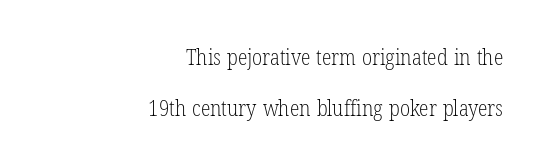
The image shows 22 px text type, upright; set right-aligned, loose line spacing (2.3x), normal letter spacing, not underlined.
